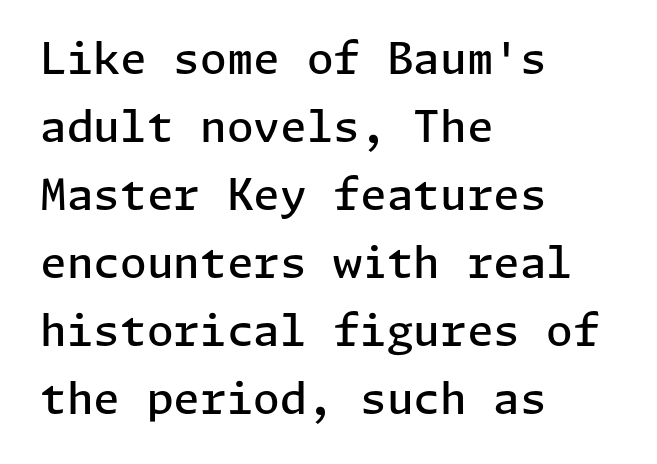
Q: Is the text bold? A: Semi-bold.
Q: Is the text italic (slanted)? A: No, it is upright.
Q: Is the typeface a serif or a sans-serif typeface? A: Sans-serif.
Q: Is the text underlined? A: No.
Q: How is the paragraph aligned? A: Left-aligned.
Q: Is the spacing between letters normal or unusually wide? A: Normal.
Q: Is the spacing between lines tight, normal or loose? A: Normal.
Q: Width (condensed, normal, or wide)? A: Normal.
Q: Stroke contrast? A: Low.
Q: x-height? A: Medium.
